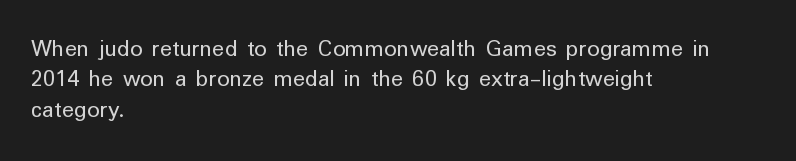
The image shows 25 px text type, upright; set left-aligned, line spacing 1.22x, normal letter spacing, not underlined.
